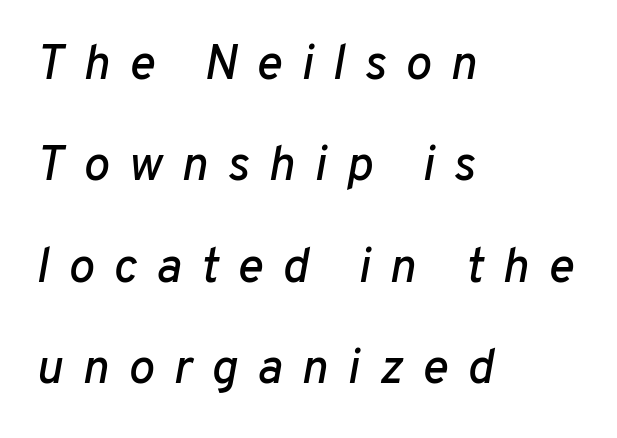
{"italic": "yes", "lean": "right", "slant_degrees": 10, "width": "normal", "stroke_contrast": "low", "x_height": "medium", "monospaced": "no", "underline": "no", "align": "left", "line_spacing": "loose", "line_spacing_ratio": 2.07, "letter_spacing": "wide", "letter_spacing_em": 0.39, "glyph_px": 49}
